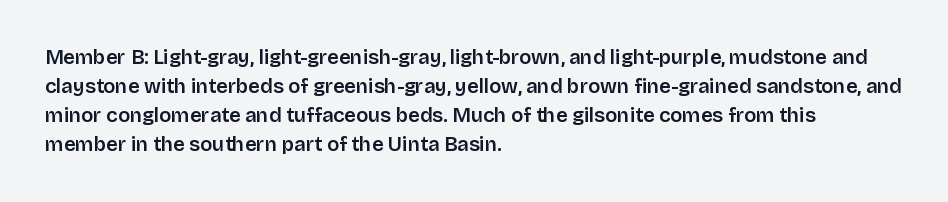
Q: Is the text bold? A: Semi-bold.
Q: Is the text italic (slanted)? A: No, it is upright.
Q: Is the text underlined? A: No.
Q: How is the paragraph aligned? A: Left-aligned.
Q: Is the spacing between letters normal or unusually wide? A: Normal.
Q: Is the spacing between lines tight, normal or loose? A: Normal.
